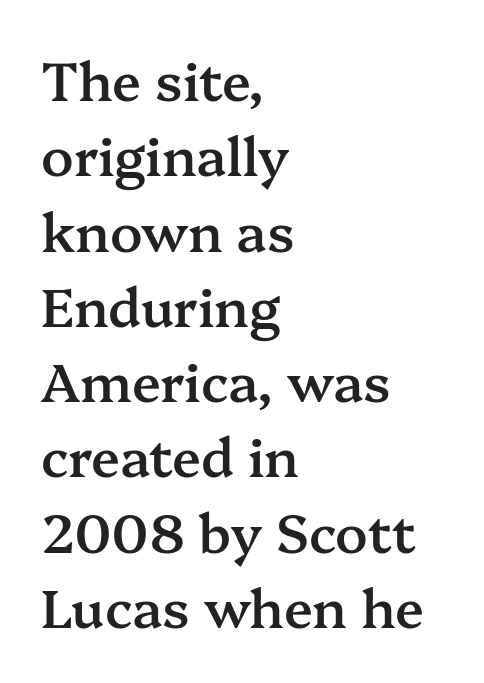
{"serif": "yes", "italic": "no", "bold": "semi", "weight": "semibold", "width": "normal", "stroke_contrast": "medium", "x_height": "medium", "monospaced": "no", "underline": "no", "align": "left", "line_spacing": "normal", "line_spacing_ratio": 1.42, "letter_spacing": "normal", "letter_spacing_em": 0.0, "glyph_px": 53}
